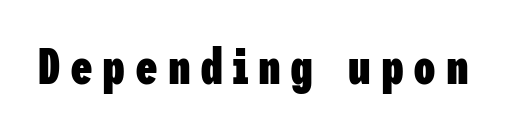
The image shows 51 px heavy, condensed sans-serif type, upright; set not underlined; low stroke contrast and a medium x-height.
